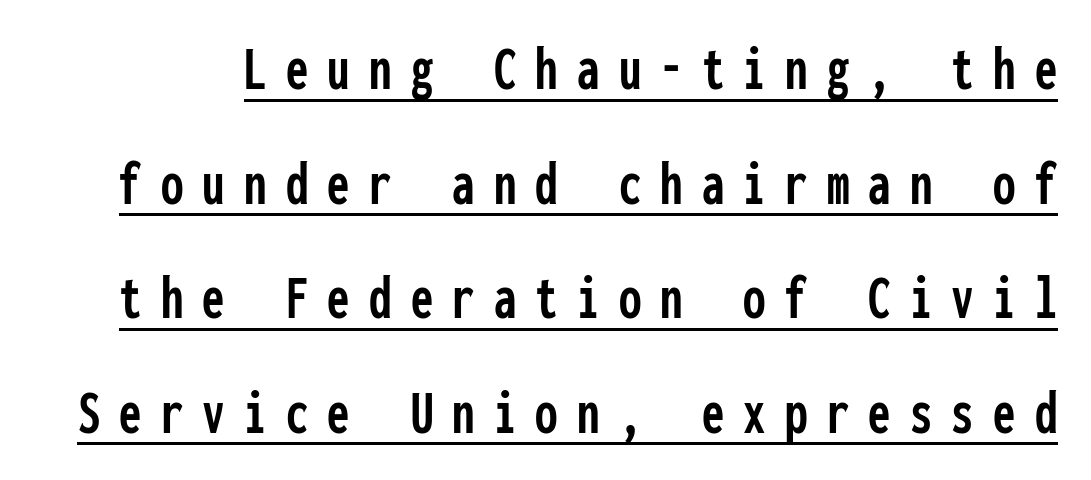
Q: Is the text italic (slanted)? A: No, it is upright.
Q: Is the typeface a serif or a sans-serif typeface? A: Sans-serif.
Q: Is the text underlined? A: Yes.
Q: Is the spacing between letters normal or unusually wide? A: Unusually wide.
Q: Width (condensed, normal, or wide)? A: Condensed.
Q: Stroke contrast? A: Low.
Q: x-height? A: Medium.
Q: Monospaced? A: Yes.
